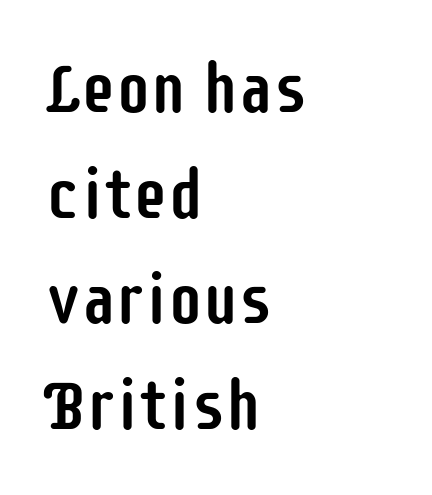
The image shows 70 px condensed sans-serif type, upright; set left-aligned, normal line spacing (1.51x), normal letter spacing, not underlined; low stroke contrast and a large x-height.
